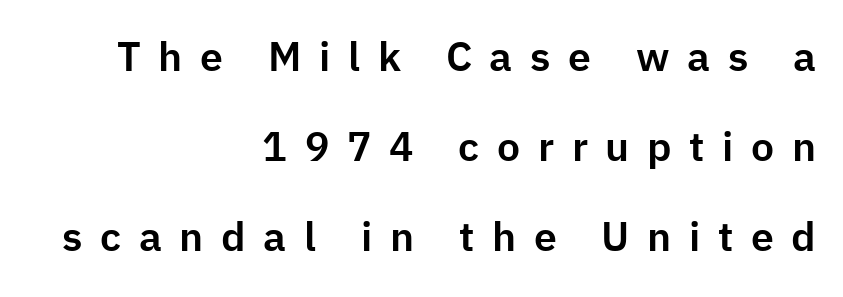
The image shows 41 px sans-serif type, upright; set right-aligned, loose line spacing (2.19x), unusually wide letter spacing (+0.43 em), not underlined; low stroke contrast and a medium x-height.
